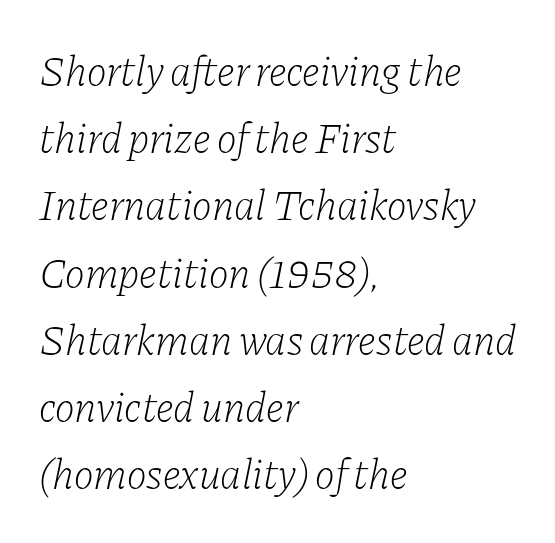
The space directly below the letters is spotless. Stem width sits at or under what a default text font uses. The rows are spaced the way most documents space them. These lines stack with their left ends in a neat column.
